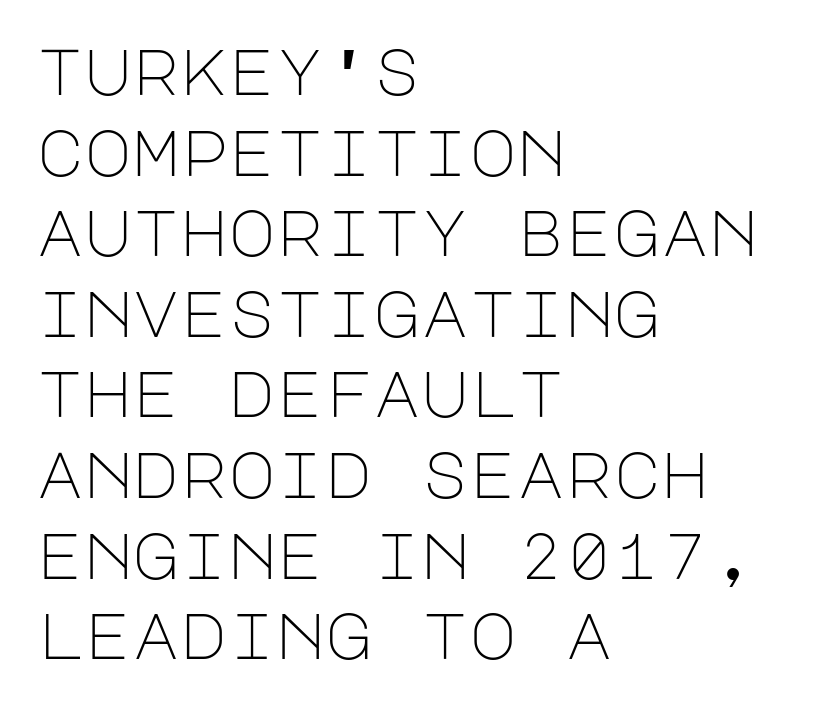
The image shows 65 px light sans-serif type, upright; set left-aligned, line spacing 1.24x, normal letter spacing, not underlined; low stroke contrast and a large x-height.
